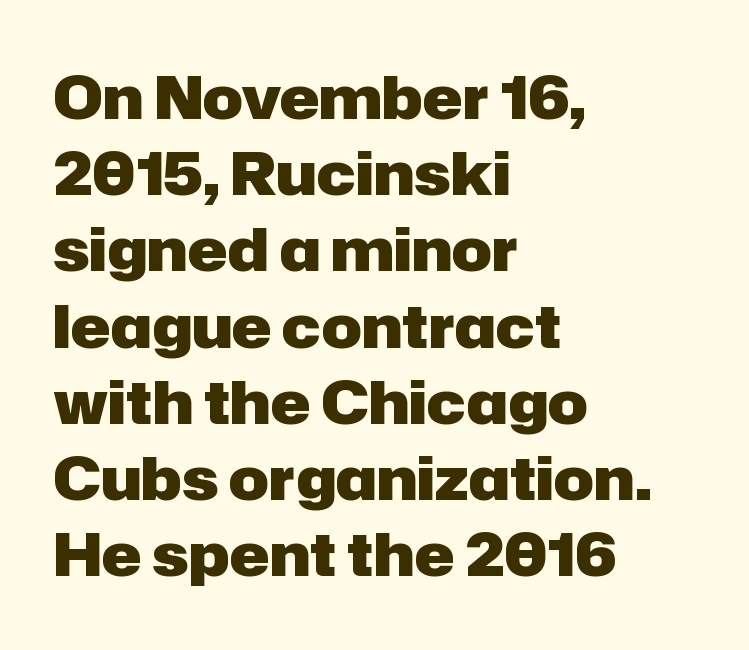
Q: Is the text bold? A: Yes.
Q: Is the text italic (slanted)? A: No, it is upright.
Q: Is the typeface a serif or a sans-serif typeface? A: Sans-serif.
Q: Is the text underlined? A: No.
Q: How is the paragraph aligned? A: Left-aligned.
Q: Is the spacing between letters normal or unusually wide? A: Normal.
Q: Is the spacing between lines tight, normal or loose? A: Normal.
Q: Width (condensed, normal, or wide)? A: Normal.
Q: Stroke contrast? A: Low.
Q: x-height? A: Medium.
Q: Monospaced? A: No.
